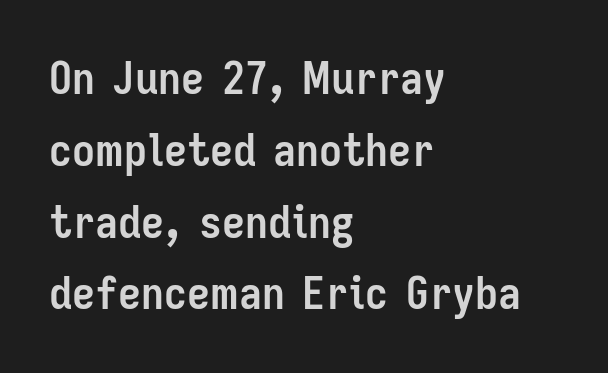
{"serif": "no", "italic": "no", "bold": "yes", "weight": "semibold", "width": "condensed", "stroke_contrast": "low", "x_height": "medium", "monospaced": "no", "underline": "no", "align": "left", "line_spacing": "normal", "line_spacing_ratio": 1.56, "letter_spacing": "normal", "letter_spacing_em": 0.0, "glyph_px": 46}
